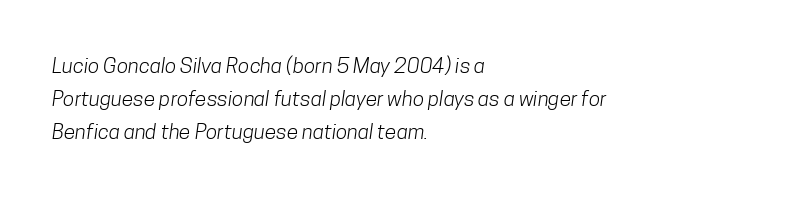
Q: Is the text bold? A: No.
Q: Is the text underlined? A: No.
Q: How is the paragraph aligned? A: Left-aligned.
Q: Is the spacing between letters normal or unusually wide? A: Normal.
Q: Is the spacing between lines tight, normal or loose? A: Normal.
